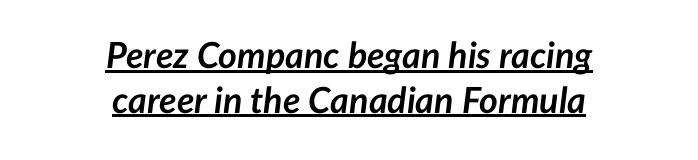
The image shows 36 px semibold type, italic (leaning right); set centered, line spacing 1.24x, normal letter spacing, underlined; low stroke contrast and a medium x-height.
